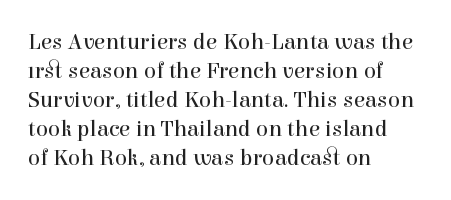
The image shows 23 px text type, upright; set left-aligned, normal line spacing (1.26x), normal letter spacing, not underlined.
